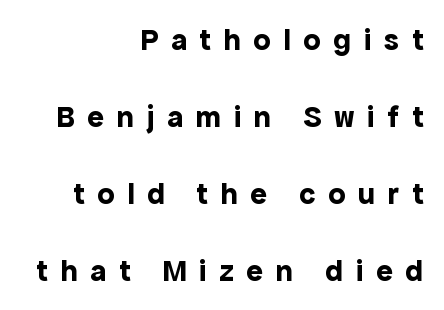
The image shows 31 px bold sans-serif type, upright; set right-aligned, loose line spacing (2.48x), unusually wide letter spacing (+0.41 em), not underlined; a medium x-height.
